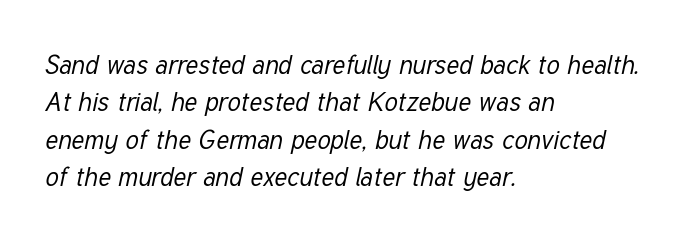
Q: Is the text bold? A: No.
Q: Is the text italic (slanted)? A: Yes, it leans right by about 12 degrees.
Q: Is the text underlined? A: No.
Q: How is the paragraph aligned? A: Left-aligned.
Q: Is the spacing between letters normal or unusually wide? A: Normal.
Q: Is the spacing between lines tight, normal or loose? A: Normal.
